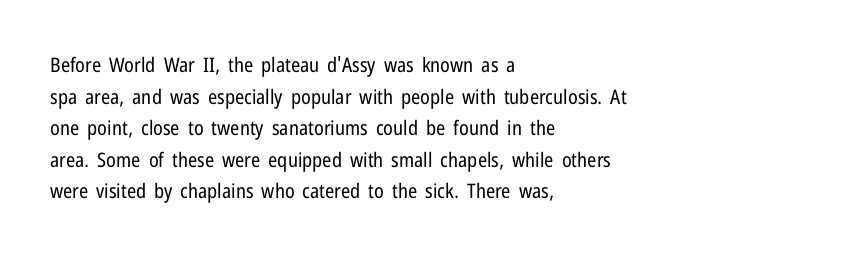
{"italic": "no", "bold": "no", "underline": "no", "align": "left", "line_spacing": "normal", "line_spacing_ratio": 1.58, "letter_spacing": "normal", "letter_spacing_em": 0.0, "glyph_px": 20}
